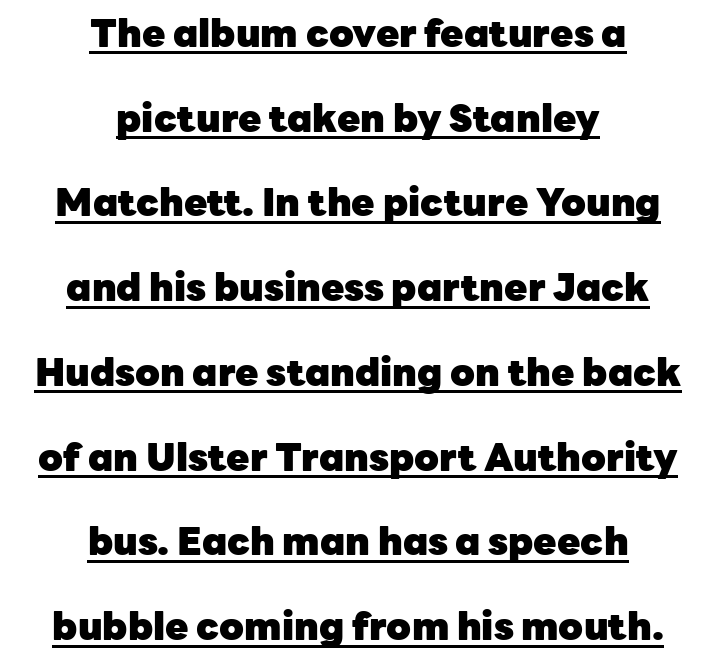
Q: Is the text bold? A: Yes.
Q: Is the text italic (slanted)? A: No, it is upright.
Q: Is the typeface a serif or a sans-serif typeface? A: Sans-serif.
Q: Is the text underlined? A: Yes.
Q: How is the paragraph aligned? A: Centered.
Q: Is the spacing between letters normal or unusually wide? A: Normal.
Q: Is the spacing between lines tight, normal or loose? A: Loose.
Q: Width (condensed, normal, or wide)? A: Normal.
Q: Stroke contrast? A: Low.
Q: x-height? A: Medium.
Q: Monospaced? A: No.
